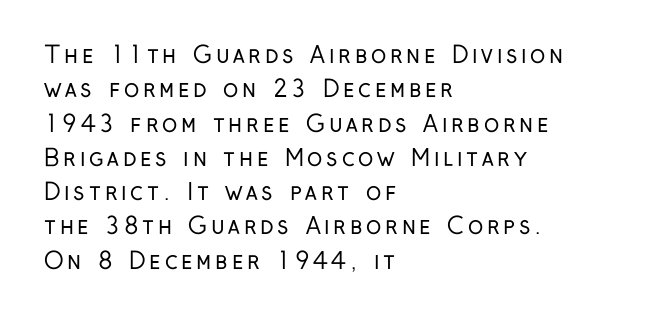
Stroke thickness stays within the range of a standard reading face or lighter. Has an underline been added? It has not. Evenly set lines give the paragraph a standard silhouette. These lines are set flush left with a ragged right edge.
